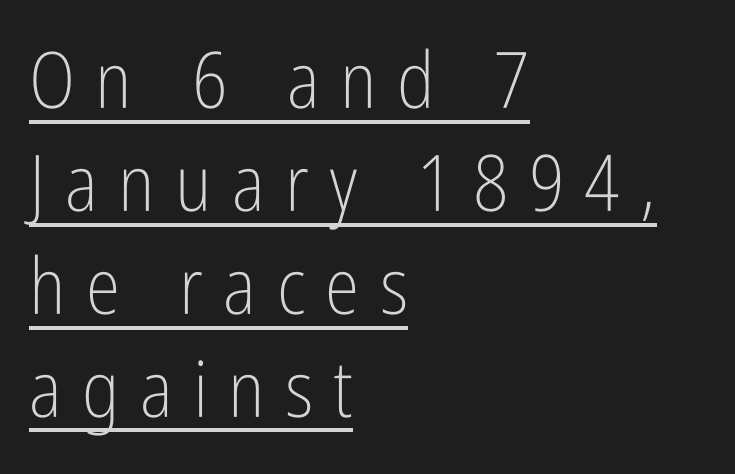
{"serif": "no", "italic": "no", "bold": "no", "weight": "light", "width": "condensed", "stroke_contrast": "low", "x_height": "medium", "monospaced": "no", "underline": "yes", "align": "left", "line_spacing": "normal", "line_spacing_ratio": 1.32, "letter_spacing": "wide", "letter_spacing_em": 0.26, "glyph_px": 78}
